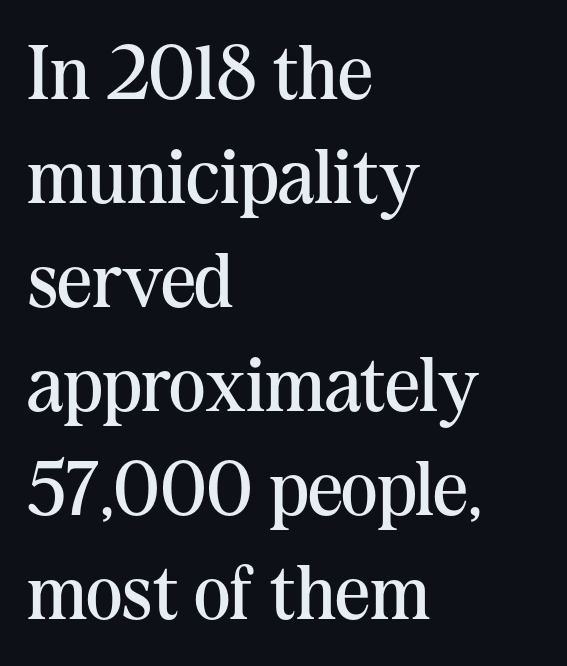
The image shows 77 px regular-weight serif type, upright; set left-aligned, normal line spacing (1.35x), normal letter spacing, not underlined; medium stroke contrast and a medium x-height.
